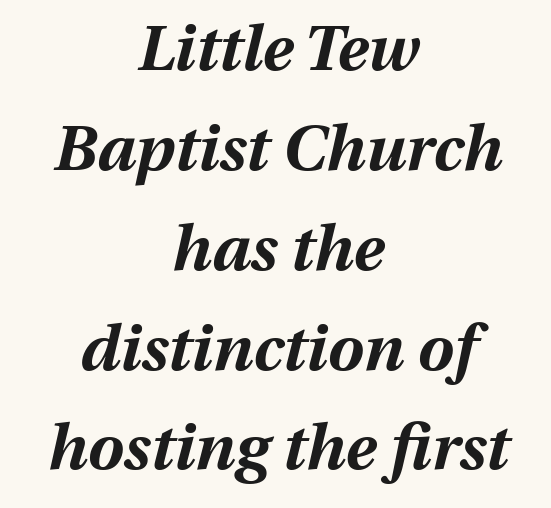
{"italic": "yes", "lean": "right", "slant_degrees": 13, "bold": "yes", "weight": "bold", "width": "normal", "stroke_contrast": "medium", "x_height": "medium", "monospaced": "no", "underline": "no", "align": "center", "line_spacing": "normal", "line_spacing_ratio": 1.56, "letter_spacing": "normal", "letter_spacing_em": 0.0, "glyph_px": 64}
